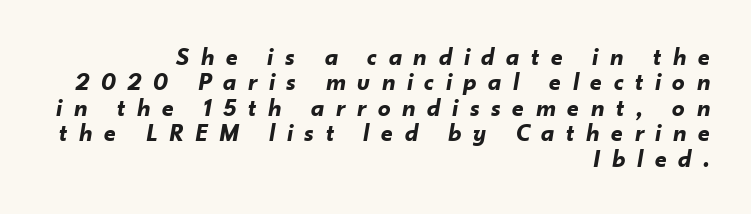
{"italic": "yes", "lean": "right", "slant_degrees": 10, "bold": "yes", "underline": "no", "align": "right", "line_spacing": "tight", "line_spacing_ratio": 1.02, "letter_spacing": "wide", "letter_spacing_em": 0.47, "glyph_px": 25}
